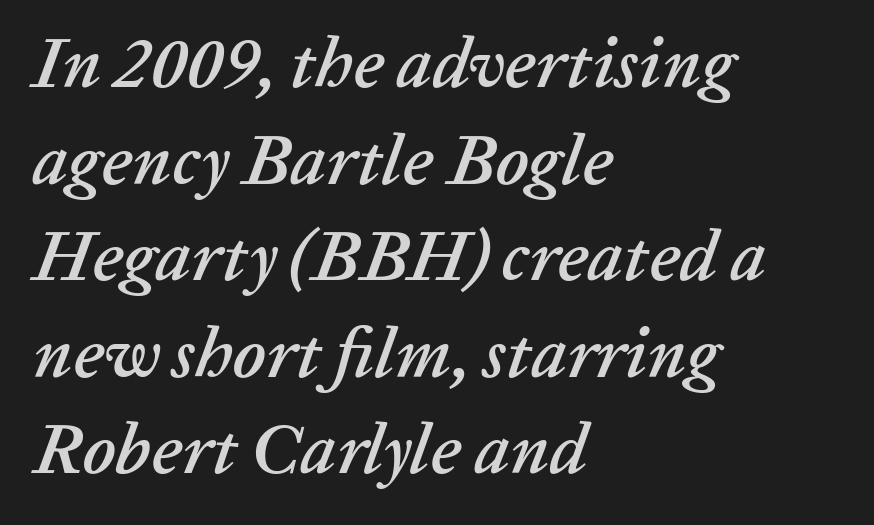
Q: Is the text italic (slanted)? A: Yes, it leans right by about 20 degrees.
Q: Is the text underlined? A: No.
Q: How is the paragraph aligned? A: Left-aligned.
Q: Is the spacing between letters normal or unusually wide? A: Normal.
Q: Is the spacing between lines tight, normal or loose? A: Normal.
Q: Width (condensed, normal, or wide)? A: Normal.
Q: Stroke contrast? A: Low.
Q: x-height? A: Medium.
Q: Monospaced? A: No.
